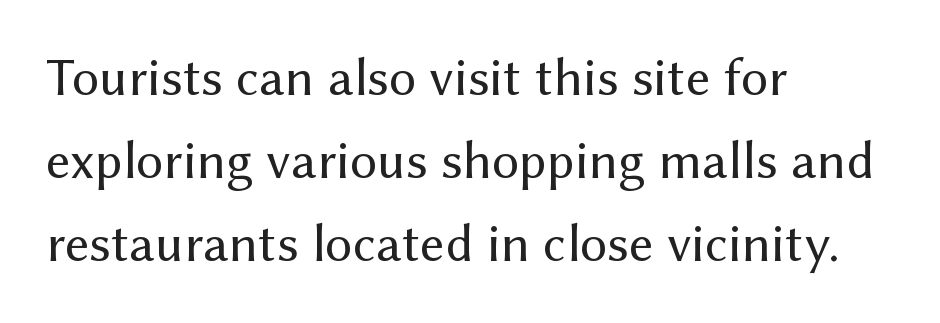
The image shows 54 px regular-weight sans-serif type, upright; set left-aligned, normal line spacing (1.54x), normal letter spacing, not underlined; medium stroke contrast and a medium x-height.
